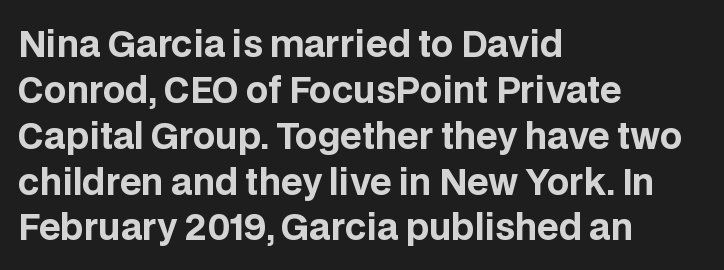
Q: Is the text bold? A: Yes.
Q: Is the text italic (slanted)? A: No, it is upright.
Q: Is the typeface a serif or a sans-serif typeface? A: Sans-serif.
Q: Is the text underlined? A: No.
Q: How is the paragraph aligned? A: Left-aligned.
Q: Is the spacing between letters normal or unusually wide? A: Normal.
Q: Is the spacing between lines tight, normal or loose? A: Normal.
Q: Width (condensed, normal, or wide)? A: Normal.
Q: Stroke contrast? A: Low.
Q: x-height? A: Large.
Q: Monospaced? A: No.
